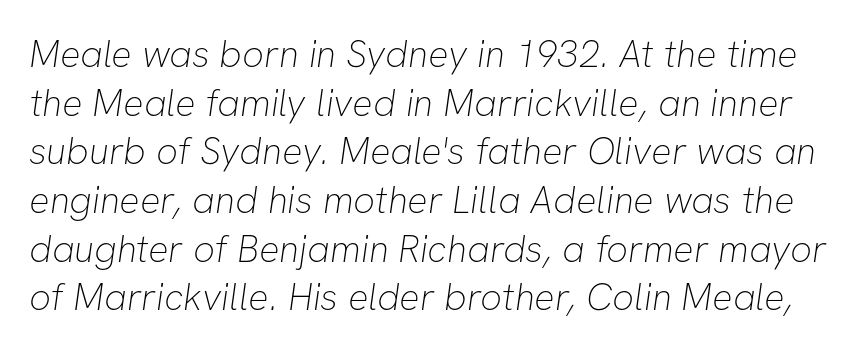
{"serif": "no", "bold": "no", "weight": "thin", "width": "normal", "stroke_contrast": "low", "x_height": "medium", "monospaced": "no", "underline": "no", "line_spacing": "normal", "line_spacing_ratio": 1.28, "letter_spacing": "normal", "letter_spacing_em": 0.0, "glyph_px": 38}
